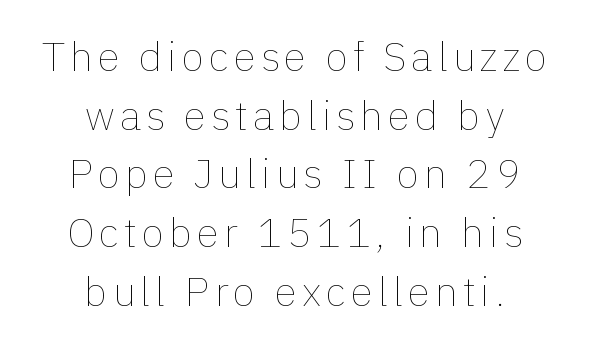
The face used here is proportionally spaced, like ordinary book or web type. Stroke mass is kept to a normal reading level or below. These lines were composed using upright roman letters. The rendering positions every line midway between the sides. Lines of text with bare space underneath.
